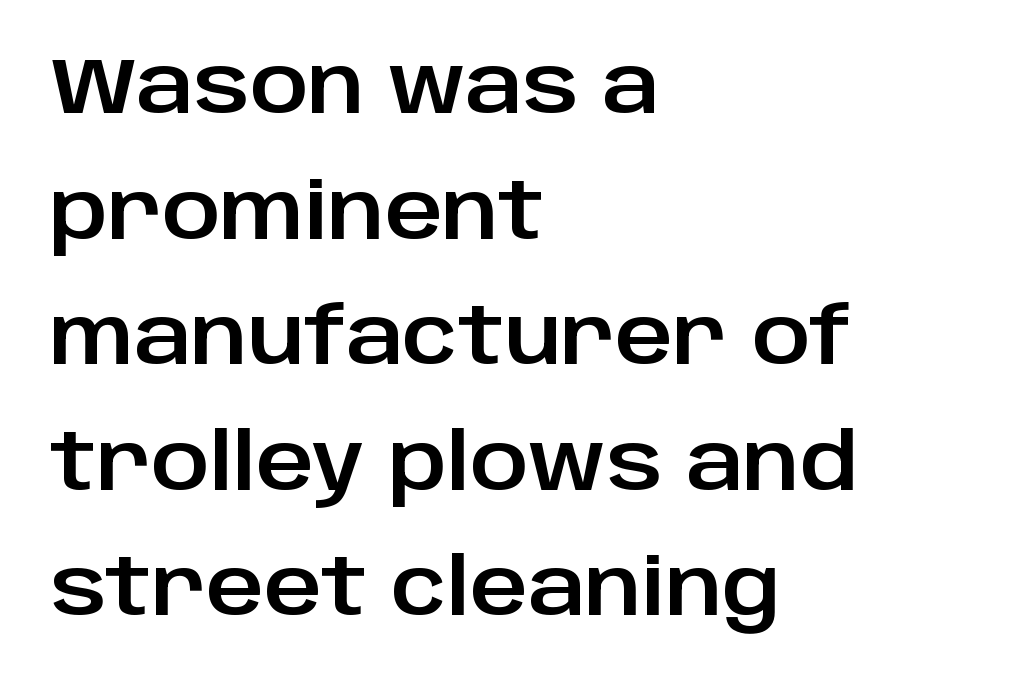
Q: Is the text italic (slanted)? A: No, it is upright.
Q: Is the typeface a serif or a sans-serif typeface? A: Sans-serif.
Q: Is the text underlined? A: No.
Q: How is the paragraph aligned? A: Left-aligned.
Q: Is the spacing between letters normal or unusually wide? A: Normal.
Q: Is the spacing between lines tight, normal or loose? A: Normal.
Q: Width (condensed, normal, or wide)? A: Normal.
Q: Stroke contrast? A: Low.
Q: x-height? A: Large.
Q: Monospaced? A: No.
